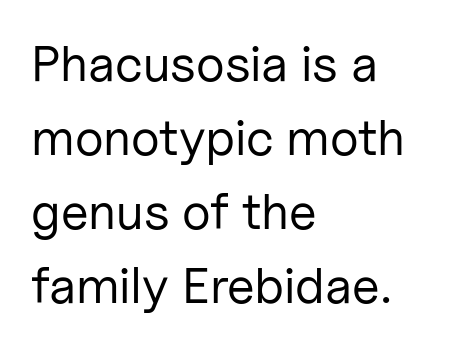
The image shows 51 px regular-weight sans-serif type, upright; set left-aligned, normal line spacing (1.45x), normal letter spacing, not underlined; low stroke contrast and a medium x-height.
